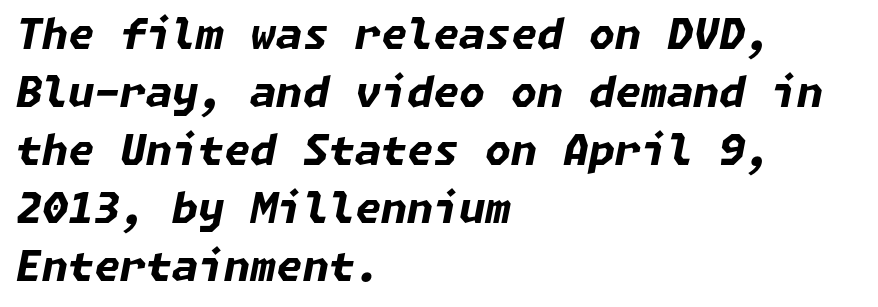
{"italic": "yes", "lean": "right", "slant_degrees": 11, "bold": "yes", "weight": "bold", "width": "normal", "stroke_contrast": "low", "x_height": "medium", "underline": "no", "align": "left", "line_spacing": "normal", "line_spacing_ratio": 1.38, "letter_spacing": "normal", "letter_spacing_em": 0.0, "glyph_px": 42}
